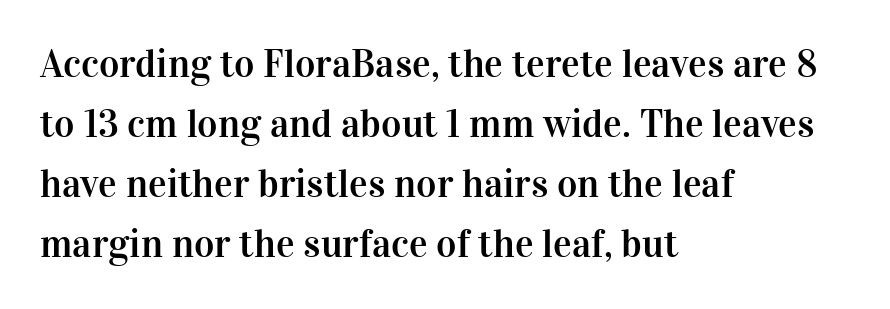
{"serif": "yes", "italic": "no", "width": "normal", "stroke_contrast": "high", "x_height": "medium", "monospaced": "no", "underline": "no", "align": "left", "line_spacing": "normal", "line_spacing_ratio": 1.54, "letter_spacing": "normal", "letter_spacing_em": 0.0, "glyph_px": 39}
